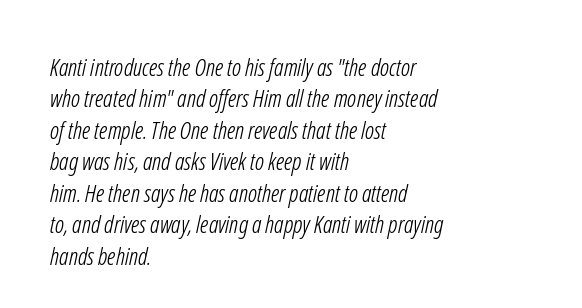
Q: Is the text bold? A: No.
Q: Is the text underlined? A: No.
Q: How is the paragraph aligned? A: Left-aligned.
Q: Is the spacing between letters normal or unusually wide? A: Normal.
Q: Is the spacing between lines tight, normal or loose? A: Normal.
